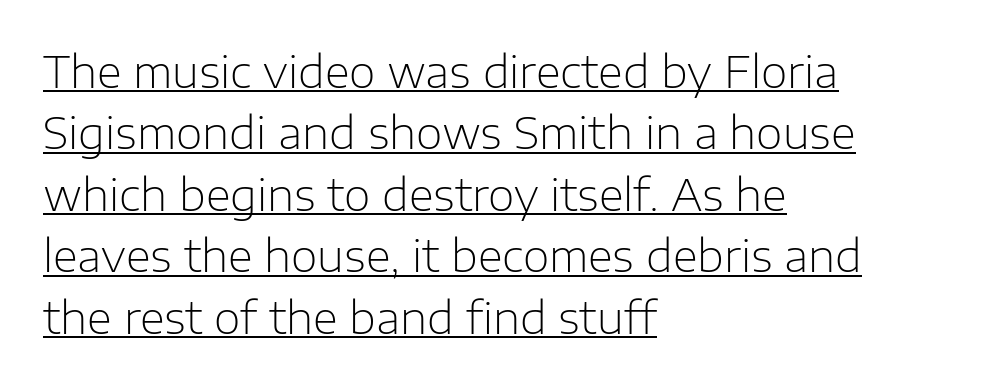
{"serif": "no", "italic": "no", "bold": "no", "weight": "light", "width": "normal", "stroke_contrast": "low", "x_height": "medium", "monospaced": "no", "underline": "yes", "align": "left", "line_spacing": "normal", "line_spacing_ratio": 1.43, "letter_spacing": "normal", "letter_spacing_em": 0.0, "glyph_px": 43}
